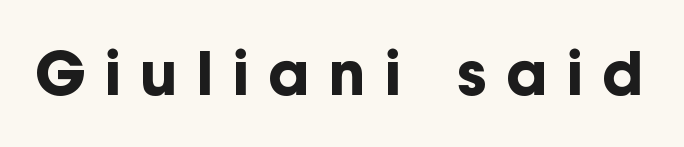
The image shows 59 px bold sans-serif type, upright; set unusually wide letter spacing (+0.32 em), not underlined; low stroke contrast and a medium x-height.
